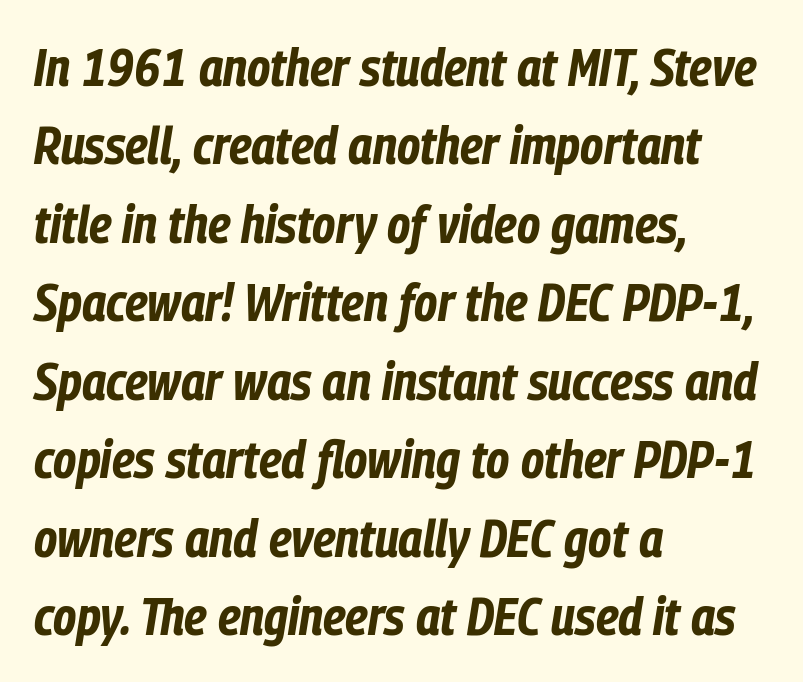
{"italic": "yes", "lean": "right", "slant_degrees": 9, "bold": "yes", "weight": "bold", "width": "condensed", "stroke_contrast": "low", "x_height": "medium", "monospaced": "no", "underline": "no", "align": "left", "line_spacing": "normal", "line_spacing_ratio": 1.48, "letter_spacing": "normal", "letter_spacing_em": 0.0, "glyph_px": 53}
